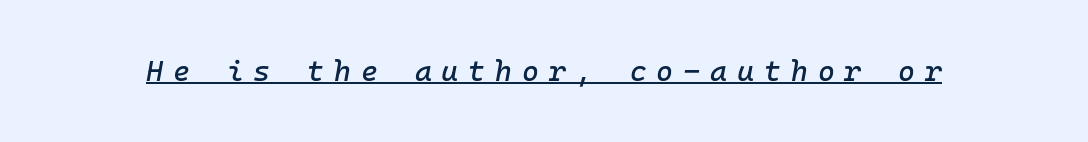
Q: Is the text italic (slanted)? A: Yes, it leans right by about 10 degrees.
Q: Is the text underlined? A: Yes.
Q: Is the spacing between letters normal or unusually wide? A: Unusually wide.
Q: Width (condensed, normal, or wide)? A: Normal.
Q: Stroke contrast? A: Low.
Q: x-height? A: Medium.
